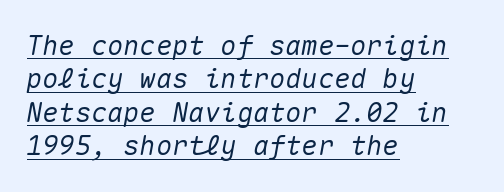
{"italic": "yes", "lean": "right", "slant_degrees": 10, "underline": "yes", "align": "left", "line_spacing_ratio": 1.24, "letter_spacing": "normal", "letter_spacing_em": 0.0, "glyph_px": 27}
